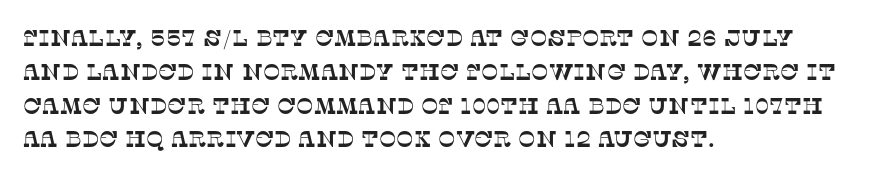
The image shows 23 px text type; set left-aligned, normal line spacing (1.47x), normal letter spacing, not underlined.
